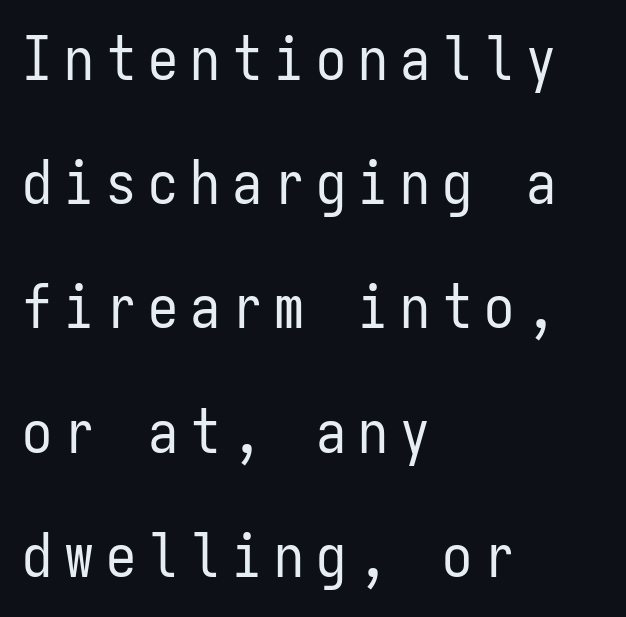
Each new line begins a long way beneath the previous one. Serif or sans? Sans — the stroke terminals are bare. These lines are rendered in a fixed-pitch font. Glance below the letters and you will spot only blank space.
